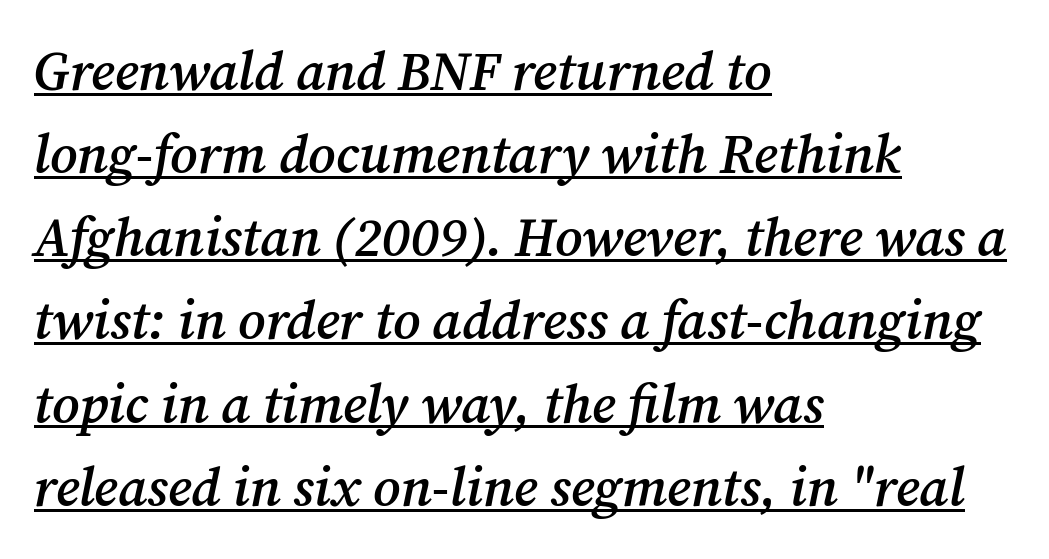
Q: Is the text bold? A: Semi-bold.
Q: Is the text italic (slanted)? A: Yes, it leans right by about 12 degrees.
Q: Is the typeface a serif or a sans-serif typeface? A: Serif.
Q: Is the text underlined? A: Yes.
Q: How is the paragraph aligned? A: Left-aligned.
Q: Is the spacing between letters normal or unusually wide? A: Normal.
Q: Is the spacing between lines tight, normal or loose? A: Normal.
Q: Width (condensed, normal, or wide)? A: Normal.
Q: Stroke contrast? A: Medium.
Q: x-height? A: Medium.
Q: Monospaced? A: No.
